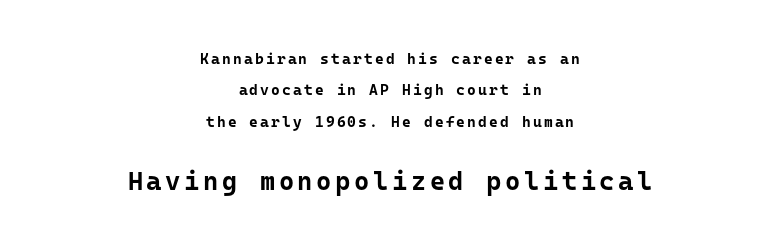
One glance says open: line gaps are wider than usual. Character size in the trailing block exceeds that of the leading block. This rendering uses center alignment, leaving both contours irregular but symmetric. On the weight axis this lands at bold, roughly 700. This rendering features lettering with no underline. The font's upright variant was chosen for this text.
